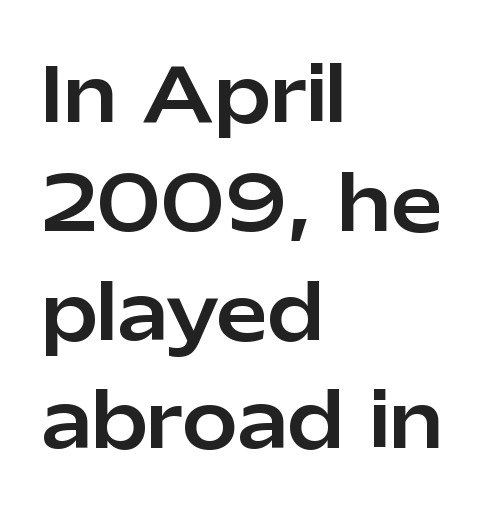
Q: Is the text italic (slanted)? A: No, it is upright.
Q: Is the typeface a serif or a sans-serif typeface? A: Sans-serif.
Q: Is the text underlined? A: No.
Q: How is the paragraph aligned? A: Left-aligned.
Q: Is the spacing between letters normal or unusually wide? A: Normal.
Q: Is the spacing between lines tight, normal or loose? A: Normal.
Q: Width (condensed, normal, or wide)? A: Normal.
Q: Stroke contrast? A: Low.
Q: x-height? A: Medium.
Q: Monospaced? A: No.
